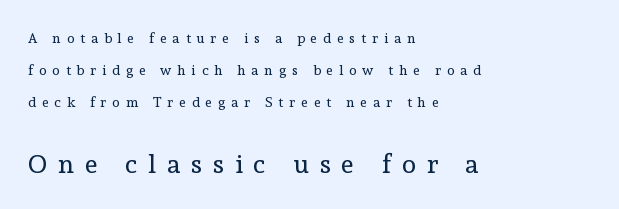
Q: Is the text bold? A: No.
Q: Is the text italic (slanted)? A: No, it is upright.
Q: Is the text underlined? A: No.
Q: How is the paragraph aligned? A: Left-aligned.
Q: Is the spacing between letters normal or unusually wide? A: Unusually wide.
Q: Is the spacing between lines tight, normal or loose? A: Loose.
Q: Which block of text is set in a larger size, the first (top) or the second (bottom)? A: The second (bottom) one.
